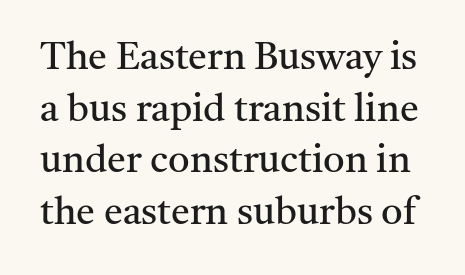
Q: Is the text bold? A: No.
Q: Is the text italic (slanted)? A: No, it is upright.
Q: Is the typeface a serif or a sans-serif typeface? A: Serif.
Q: Is the text underlined? A: No.
Q: Is the spacing between letters normal or unusually wide? A: Normal.
Q: Is the spacing between lines tight, normal or loose? A: Normal.
Q: Width (condensed, normal, or wide)? A: Normal.
Q: Stroke contrast? A: Medium.
Q: x-height? A: Medium.
Q: Monospaced? A: No.
